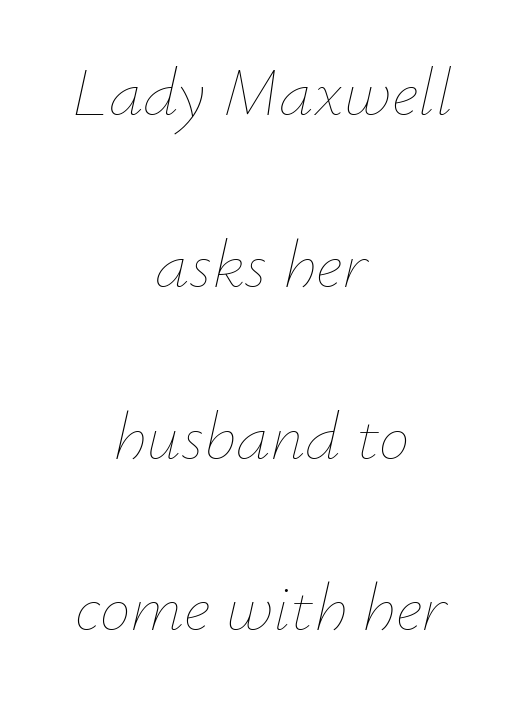
{"italic": "yes", "lean": "right", "slant_degrees": 12, "bold": "no", "weight": "thin", "width": "normal", "stroke_contrast": "low", "x_height": "small", "monospaced": "no", "underline": "no", "align": "center", "line_spacing": "loose", "line_spacing_ratio": 2.49, "letter_spacing": "normal", "letter_spacing_em": 0.0, "glyph_px": 69}
